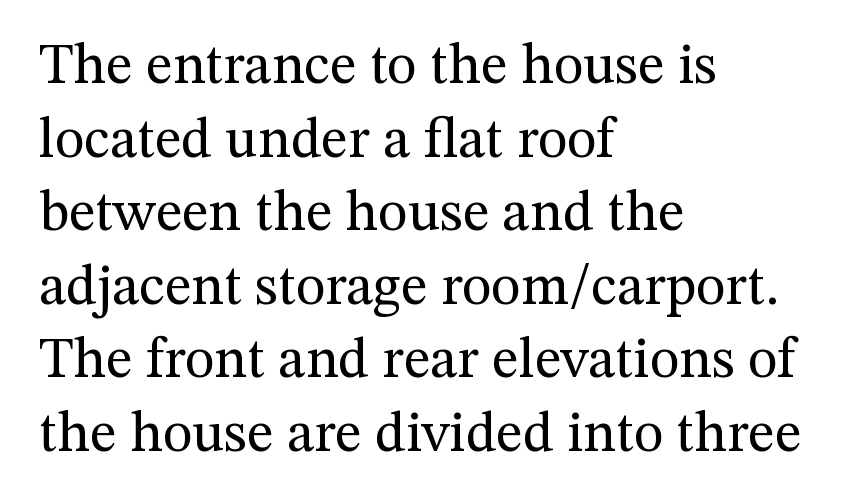
{"serif": "yes", "italic": "no", "bold": "no", "weight": "regular", "width": "normal", "stroke_contrast": "medium", "x_height": "medium", "monospaced": "no", "underline": "no", "align": "left", "line_spacing": "normal", "line_spacing_ratio": 1.29, "letter_spacing": "normal", "letter_spacing_em": 0.0, "glyph_px": 57}
